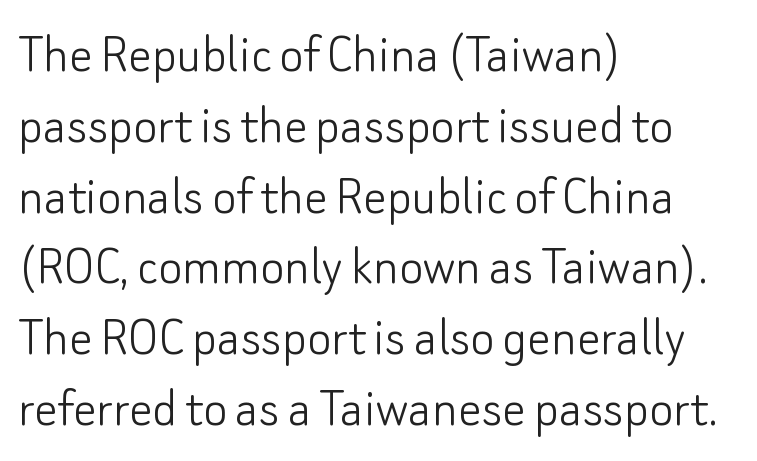
{"serif": "no", "italic": "no", "bold": "no", "weight": "light", "width": "normal", "stroke_contrast": "low", "x_height": "small", "monospaced": "no", "underline": "no", "align": "left", "line_spacing_ratio": 1.22, "letter_spacing": "normal", "letter_spacing_em": 0.0, "glyph_px": 58}
